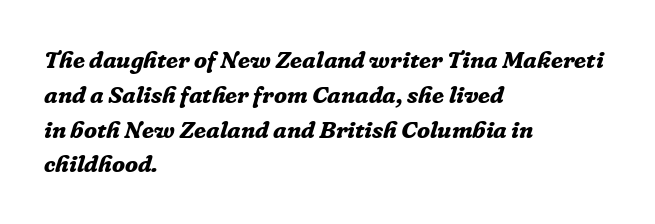
Check the space under the baseline: it is left empty. Does extra space separate the letters? No, they use regular spacing. The rendering applies a slant to the glyphs. These lines carry a lot of weight — the face is fully bold.
